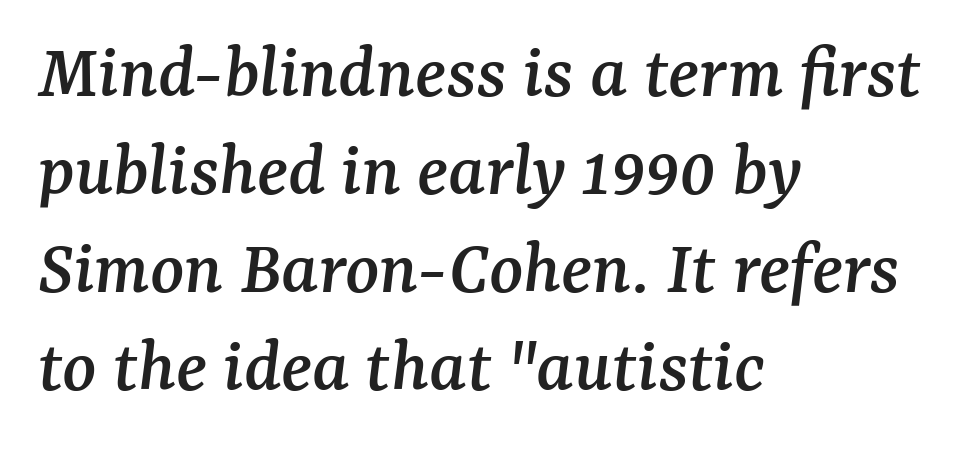
The image shows 79 px serif type, italic (leaning right); set left-aligned, line spacing 1.24x, normal letter spacing, not underlined; medium stroke contrast and a medium x-height.
